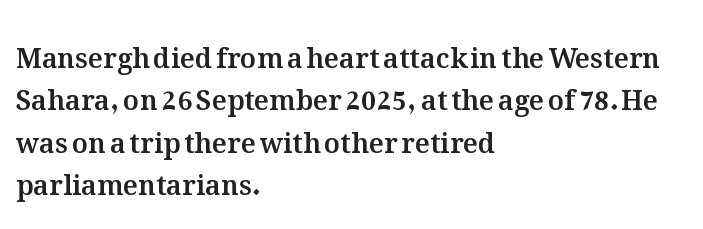
Q: Is the text italic (slanted)? A: No, it is upright.
Q: Is the text underlined? A: No.
Q: How is the paragraph aligned? A: Left-aligned.
Q: Is the spacing between letters normal or unusually wide? A: Normal.
Q: Is the spacing between lines tight, normal or loose? A: Normal.
